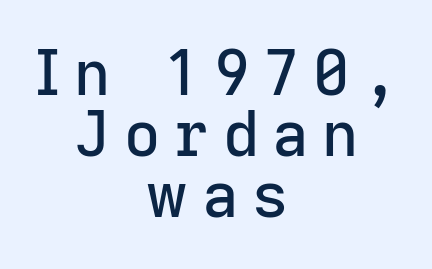
{"serif": "no", "italic": "no", "width": "normal", "stroke_contrast": "low", "x_height": "medium", "monospaced": "no", "underline": "no", "align": "center", "line_spacing": "tight", "line_spacing_ratio": 0.97, "letter_spacing": "wide", "letter_spacing_em": 0.21, "glyph_px": 63}
